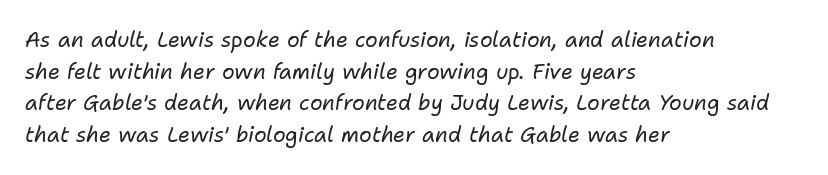
The paragraph has a hard left edge and a soft right edge. Quick note: underline off. Slanted lettering throughout. The gaps between neighbouring characters are ordinary and unremarkable.
